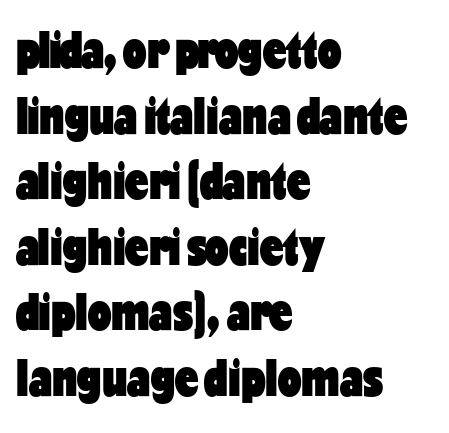
{"serif": "no", "italic": "no", "bold": "yes", "weight": "heavy", "width": "condensed", "stroke_contrast": "low", "x_height": "medium", "monospaced": "no", "underline": "no", "align": "left", "line_spacing": "normal", "line_spacing_ratio": 1.26, "letter_spacing": "normal", "letter_spacing_em": 0.0, "glyph_px": 52}
